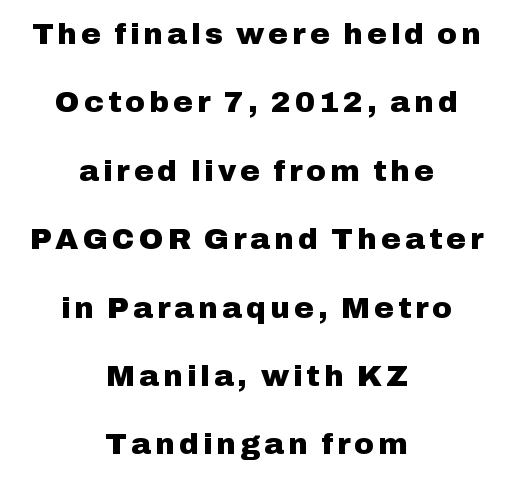
Character widths vary here, with narrow letters taking less room than wide ones. Plain, unruled lines of type. In terms of leading, this rendering errs on the spacious side. The rendering uses a bold face; every stroke is thick and dark. Notice how the passage keeps no hard edge, just a central spine. This is sans-serif lettering, the kind often seen on screens and signage.
